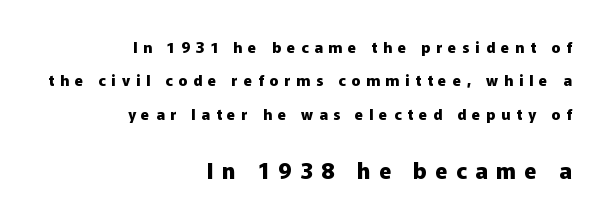
{"italic": "no", "bold": "yes", "underline": "no", "align": "right", "line_spacing": "loose", "line_spacing_ratio": 2.23, "letter_spacing": "wide", "letter_spacing_em": 0.39, "larger_block": "second", "size_ratio": 1.47, "glyph_px": 22}
